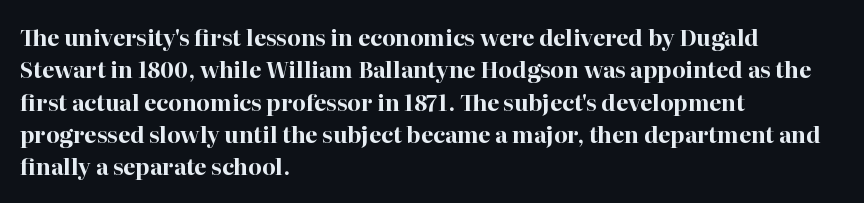
This block has exactly the height ordinary leading produces. A roman cut, with each character standing at attention. Typesetter's note: full bold, strokes at maximum text heaviness. The rendering anchors every line to the left-hand side.
